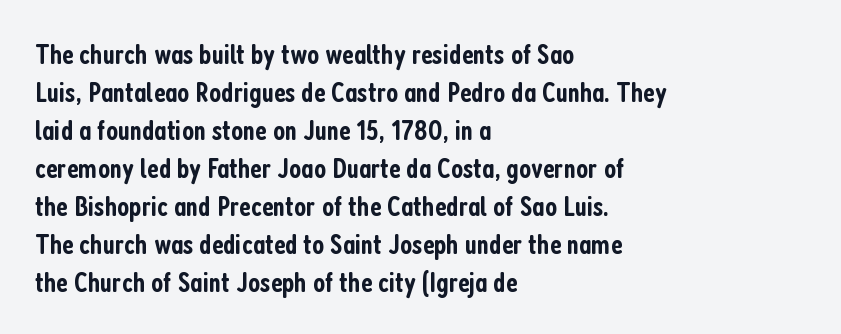
The image shows 29 px semibold, condensed sans-serif type, upright; set left-aligned, normal line spacing (1.31x), normal letter spacing, not underlined; low stroke contrast and a medium x-height.
